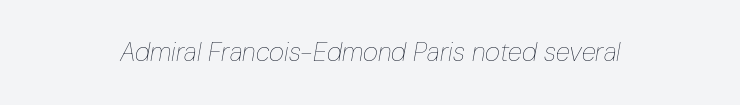
{"italic": "yes", "lean": "right", "slant_degrees": 10, "bold": "no", "underline": "no", "align": "center", "letter_spacing": "normal", "letter_spacing_em": 0.0, "glyph_px": 26}
